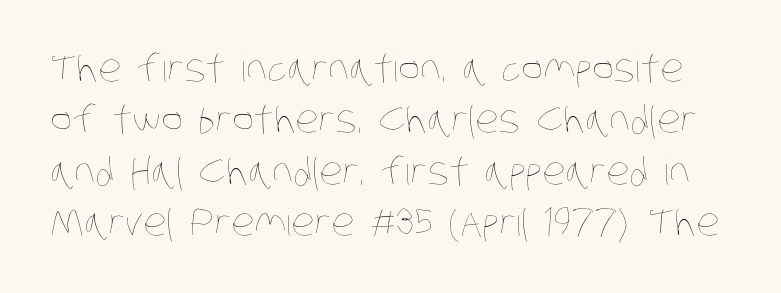
These glyphs show unthickened strokes, regular width or finer. Leading: standard. The rendering keeps characters at their native spacing. Any mark beneath the type? The region is blank. The rendering uses natural spacing where letterforms have individual widths.
